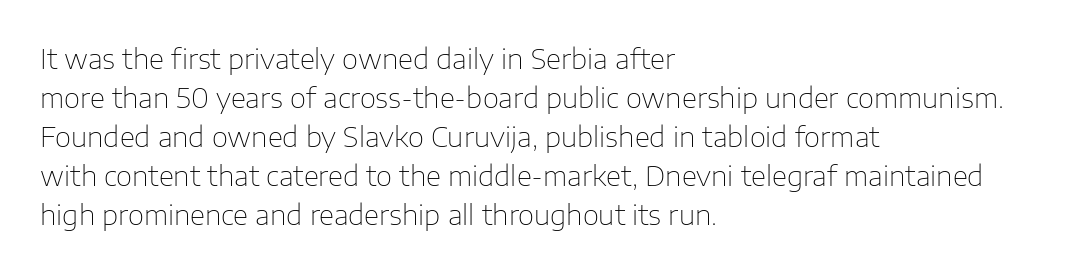
Q: Is the text bold? A: No.
Q: Is the text italic (slanted)? A: No, it is upright.
Q: Is the typeface a serif or a sans-serif typeface? A: Sans-serif.
Q: Is the text underlined? A: No.
Q: How is the paragraph aligned? A: Left-aligned.
Q: Is the spacing between letters normal or unusually wide? A: Normal.
Q: Is the spacing between lines tight, normal or loose? A: Normal.
Q: Width (condensed, normal, or wide)? A: Normal.
Q: Stroke contrast? A: Low.
Q: x-height? A: Medium.
Q: Monospaced? A: No.
